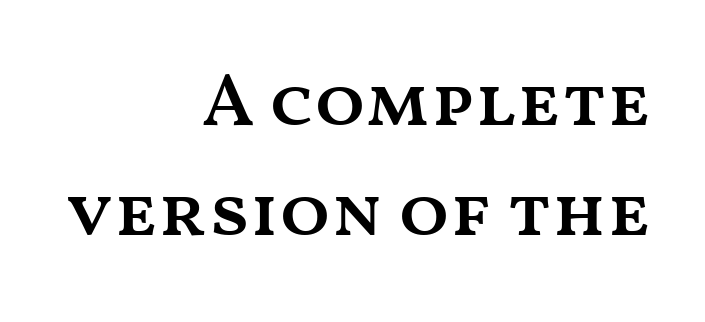
The image shows 74 px semibold, wide type, upright; set right-aligned, normal line spacing (1.48x), normal letter spacing, not underlined; medium stroke contrast and a medium x-height.
